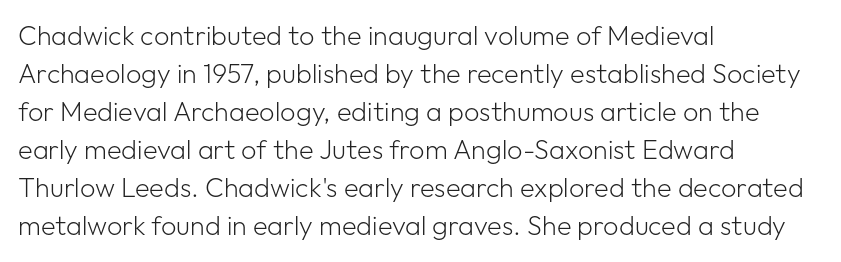
The image shows 27 px text type, upright; set left-aligned, normal line spacing (1.41x), normal letter spacing, not underlined.
